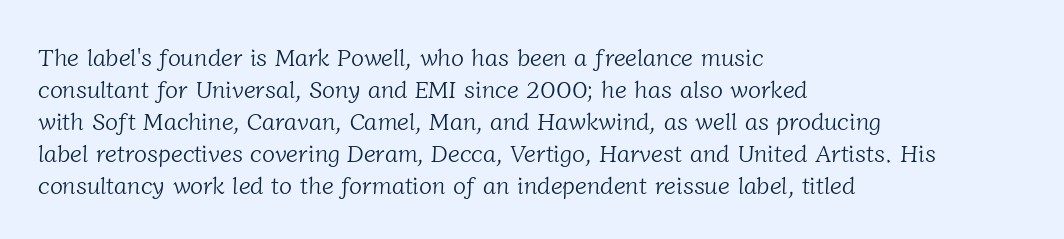
The weight would be labelled regular, book, light, or lighter still. Default kerning and tracking; the words read as compact shapes. The vertical gap from one line to the next is medium. The string is rendered with underlining switched off. Casual observation: everything's shoved over to the left.
